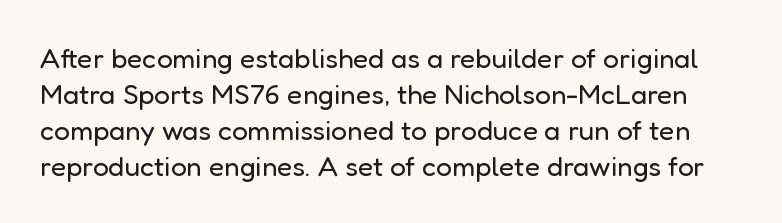
{"serif": "no", "italic": "no", "bold": "no", "weight": "regular", "width": "normal", "stroke_contrast": "low", "x_height": "medium", "monospaced": "no", "underline": "no", "line_spacing": "normal", "line_spacing_ratio": 1.28, "letter_spacing": "normal", "letter_spacing_em": 0.0, "glyph_px": 28}
